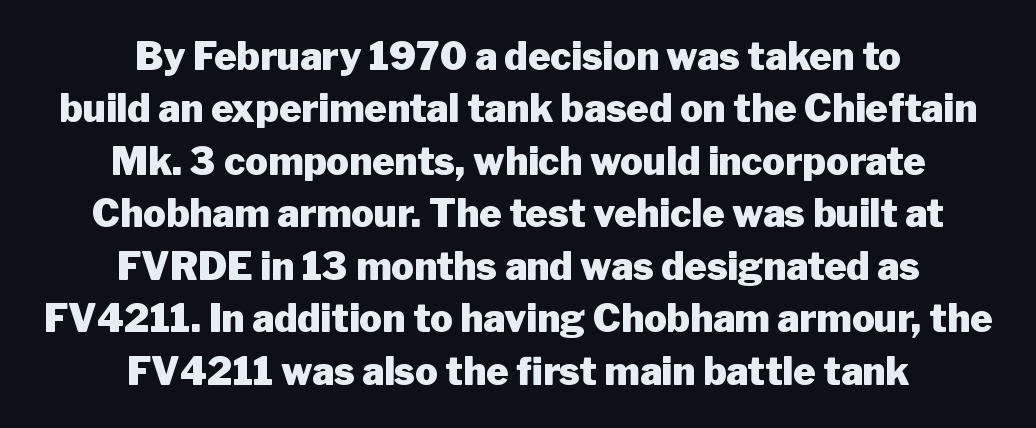
The foot of each line stays bare and open. The typeface chosen for these lines omits serifs. Thick stems and heavy bowls — unmistakably bold. Honestly, the letter spacing is just normal — you wouldn't notice it. Whoever set this chose a conventional vertical rhythm. These lines are centered, leaving both edges ragged.
